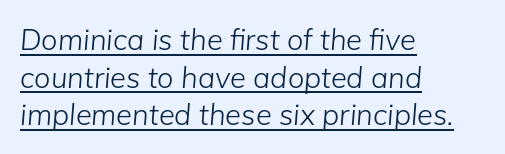
The image shows 29 px light type, italic (leaning right); set left-aligned, normal line spacing (1.3x), normal letter spacing, underlined; low stroke contrast and a medium x-height.
